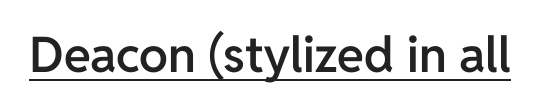
Q: Is the text bold? A: Semi-bold.
Q: Is the text italic (slanted)? A: No, it is upright.
Q: Is the typeface a serif or a sans-serif typeface? A: Sans-serif.
Q: Is the text underlined? A: Yes.
Q: Is the spacing between letters normal or unusually wide? A: Normal.
Q: Width (condensed, normal, or wide)? A: Normal.
Q: Stroke contrast? A: Low.
Q: x-height? A: Medium.
Q: Monospaced? A: No.
